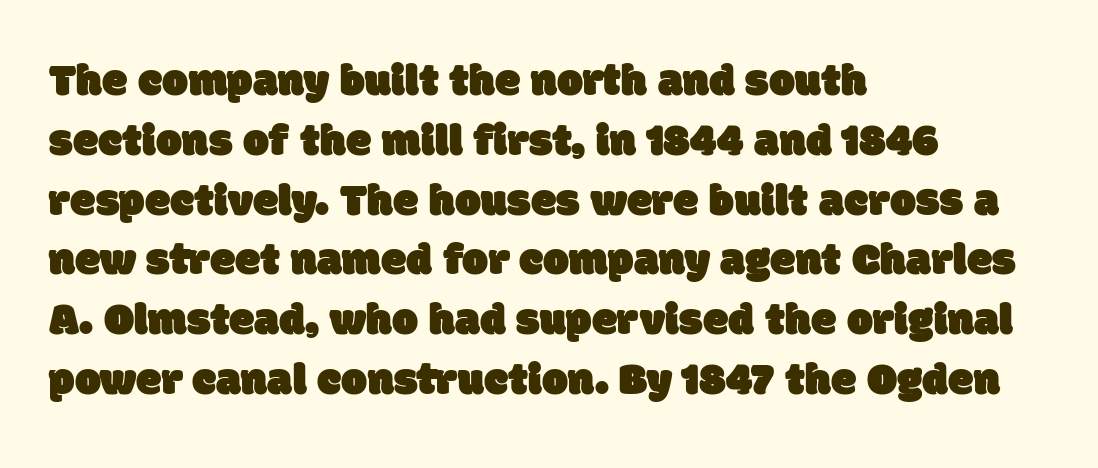
Students, note that the glyphs here touch the page at normal intervals. The letters advance in unequal steps, a hallmark of proportional type. What's the leading like? Ordinary, nothing unusual. Are there feet on the stems? There aren't — it's a sans. Line beginnings align vertically; line endings do not.
